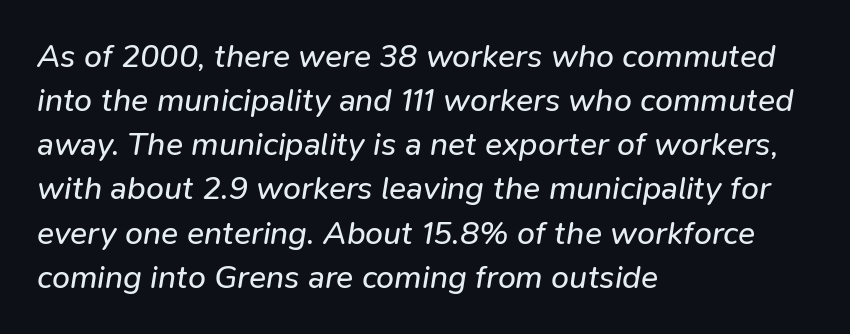
{"italic": "yes", "lean": "right", "slant_degrees": 9, "bold": "no", "weight": "regular", "width": "normal", "stroke_contrast": "low", "x_height": "medium", "monospaced": "no", "underline": "no", "align": "left", "line_spacing": "normal", "line_spacing_ratio": 1.38, "letter_spacing": "normal", "letter_spacing_em": 0.0, "glyph_px": 32}
